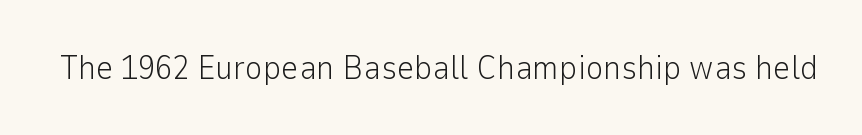
Letters have the restrained weight of plain body copy at most. This sample uses an upright cut, with every glyph sitting square on the baseline. Default kerning and tracking; the words read as compact shapes. The gap between lines stays unmarked.
